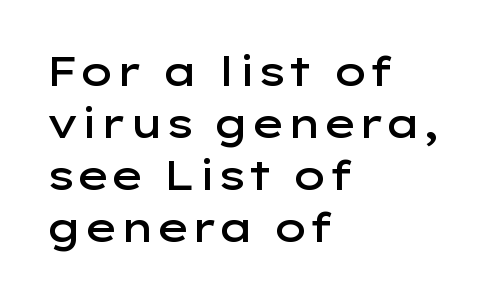
The image shows 40 px semibold, wide sans-serif type, upright; set left-aligned, normal line spacing (1.3x), normal letter spacing, not underlined; low stroke contrast and a medium x-height.
